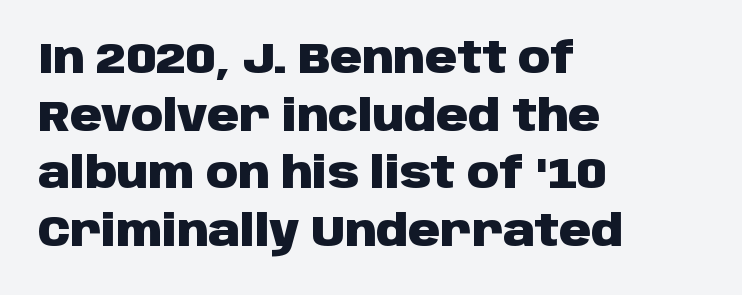
Letterform terminals end flat and unadorned throughout the passage. Nothing unusual about the tracking: characters are spaced as the font intends. How heavy is the stroke? Heavy — this is a bold. A classic flush-left, rag-right setting is used for this passage. Posture: straight, roman, zero tilt.
